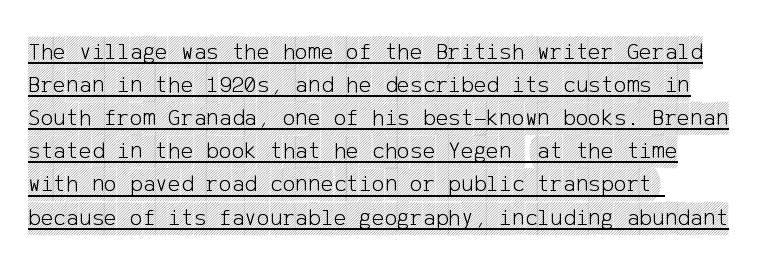
Q: Is the text italic (slanted)? A: No, it is upright.
Q: Is the text underlined? A: Yes.
Q: How is the paragraph aligned? A: Left-aligned.
Q: Is the spacing between letters normal or unusually wide? A: Normal.
Q: Is the spacing between lines tight, normal or loose? A: Normal.
